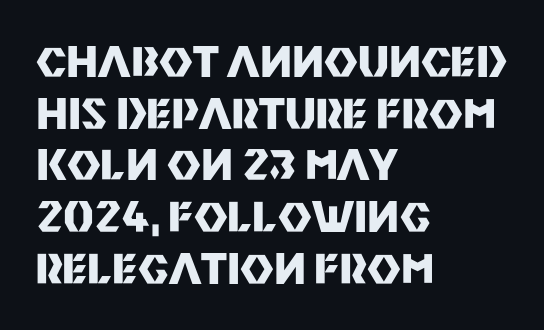
The image shows 41 px heavy sans-serif type, upright; set left-aligned, normal line spacing (1.26x), normal letter spacing, not underlined; medium stroke contrast and a large x-height.
